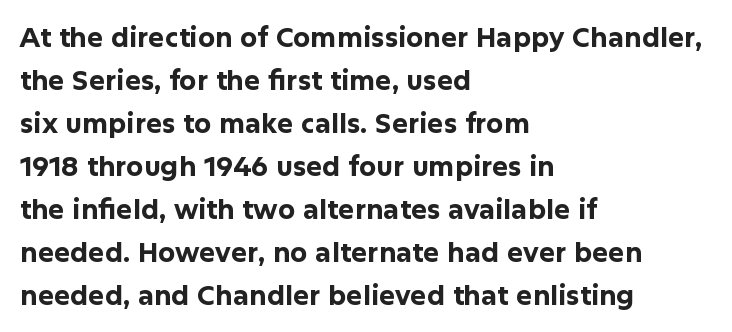
Q: Is the text bold? A: Yes.
Q: Is the text italic (slanted)? A: No, it is upright.
Q: Is the text underlined? A: No.
Q: How is the paragraph aligned? A: Left-aligned.
Q: Is the spacing between letters normal or unusually wide? A: Normal.
Q: Is the spacing between lines tight, normal or loose? A: Normal.
